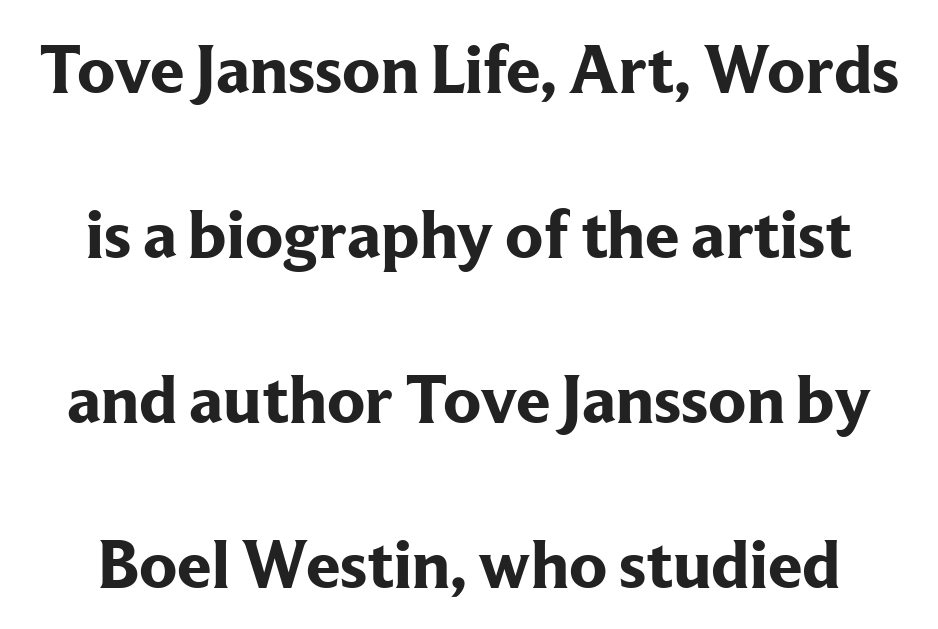
This is heavy type, rendered in bold. Honestly, the letter spacing is just normal — you wouldn't notice it. The type family on display is of the serif kind. Character widths vary here, with narrow letters taking less room than wide ones. The string is rendered with underlining switched off.
